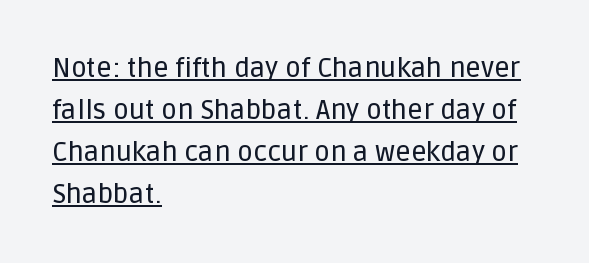
{"italic": "no", "underline": "yes", "align": "left", "line_spacing": "normal", "line_spacing_ratio": 1.55, "letter_spacing": "normal", "letter_spacing_em": 0.0, "glyph_px": 27}
